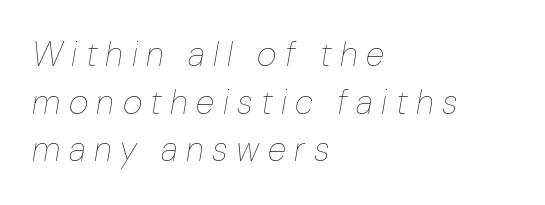
{"italic": "yes", "lean": "right", "slant_degrees": 10, "bold": "no", "weight": "thin", "width": "normal", "stroke_contrast": "low", "x_height": "medium", "monospaced": "no", "underline": "no", "align": "left", "line_spacing": "normal", "line_spacing_ratio": 1.4, "letter_spacing": "wide", "letter_spacing_em": 0.25, "glyph_px": 34}
